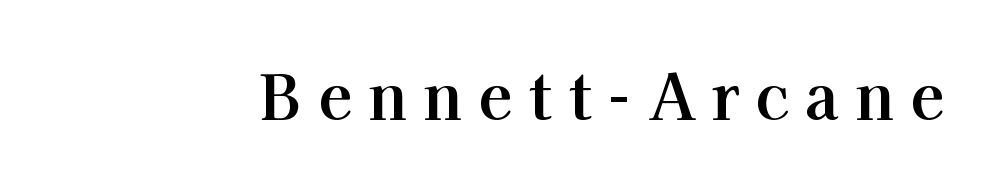
There is plenty of visible air inserted between adjacent glyphs. Designer's note — italics off, roman on. Weight: bold. Classification — serif. Think of a printed novel: that variable character pitch is what you see here. This rendering features lettering with no underline.
